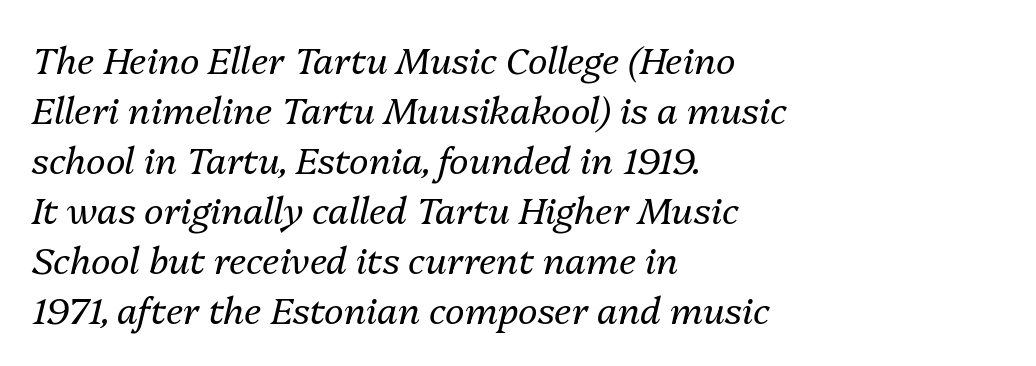
The image shows 37 px regular-weight type, italic (leaning right); set left-aligned, normal line spacing (1.35x), normal letter spacing, not underlined; medium stroke contrast and a medium x-height.
